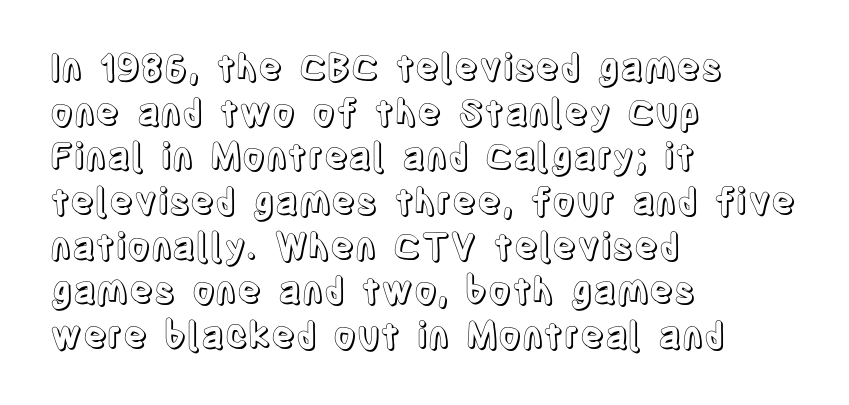
The image shows 36 px condensed type, upright; set left-aligned, line spacing 1.24x, normal letter spacing, not underlined; a large x-height.
